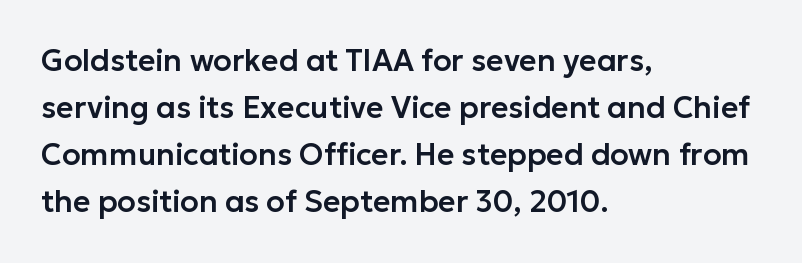
Vertical strokes here are truly vertical. The letters carry no serifs — their stems end cleanly without finishing strokes. Note the varied advance widths — an 'i' is clearly narrower than an 'm'. Is there much room between lines? A standard amount, neither cramped nor airy. The passage shown is not underscored anywhere.
